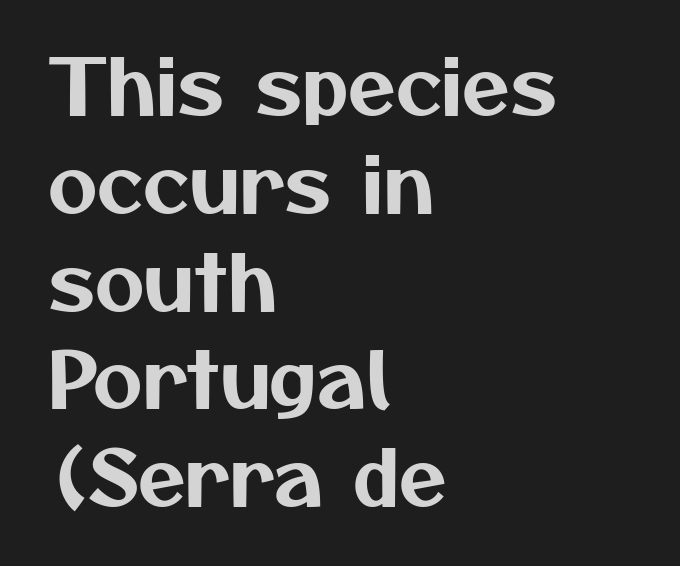
The image shows 77 px sans-serif type; set left-aligned, normal line spacing (1.27x), normal letter spacing, not underlined; medium stroke contrast and a medium x-height.
